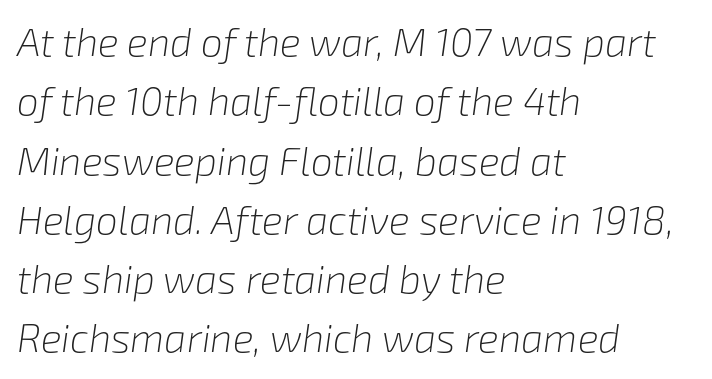
Q: Is the text bold? A: No.
Q: Is the text italic (slanted)? A: Yes, it leans right by about 8 degrees.
Q: Is the text underlined? A: No.
Q: How is the paragraph aligned? A: Left-aligned.
Q: Is the spacing between letters normal or unusually wide? A: Normal.
Q: Is the spacing between lines tight, normal or loose? A: Normal.
Q: Width (condensed, normal, or wide)? A: Normal.
Q: Stroke contrast? A: Low.
Q: x-height? A: Medium.
Q: Monospaced? A: No.
